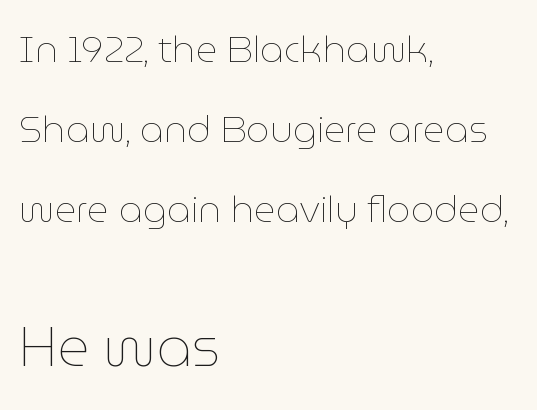
{"italic": "no", "bold": "no", "weight": "thin", "width": "normal", "stroke_contrast": "low", "x_height": "medium", "monospaced": "no", "underline": "no", "align": "left", "line_spacing": "loose", "line_spacing_ratio": 2.16, "letter_spacing": "normal", "letter_spacing_em": 0.0, "larger_block": "second", "size_ratio": 1.49, "glyph_px": 55}
